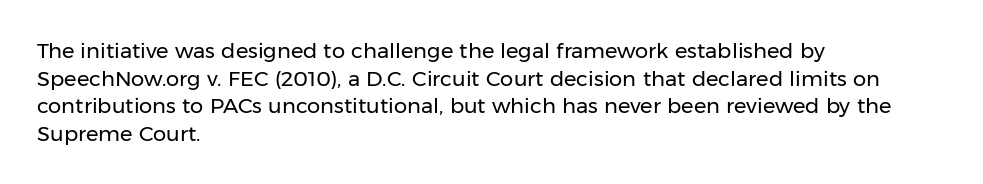
The image shows 21 px text type, upright; set left-aligned, normal line spacing (1.31x), normal letter spacing, not underlined.
